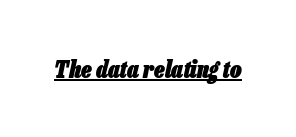
Q: Is the text bold? A: Yes.
Q: Is the text italic (slanted)? A: Yes, it leans right by about 13 degrees.
Q: Is the text underlined? A: Yes.
Q: Is the spacing between letters normal or unusually wide? A: Normal.
